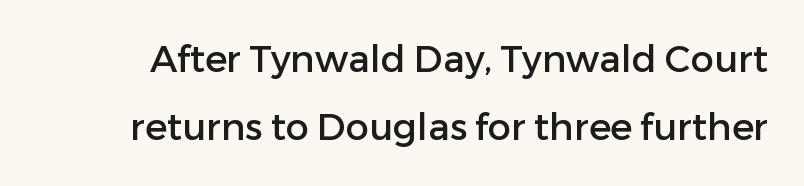
{"serif": "no", "italic": "no", "width": "normal", "stroke_contrast": "low", "x_height": "medium", "monospaced": "no", "underline": "no", "line_spacing_ratio": 1.83, "letter_spacing": "normal", "letter_spacing_em": 0.0, "glyph_px": 37}
